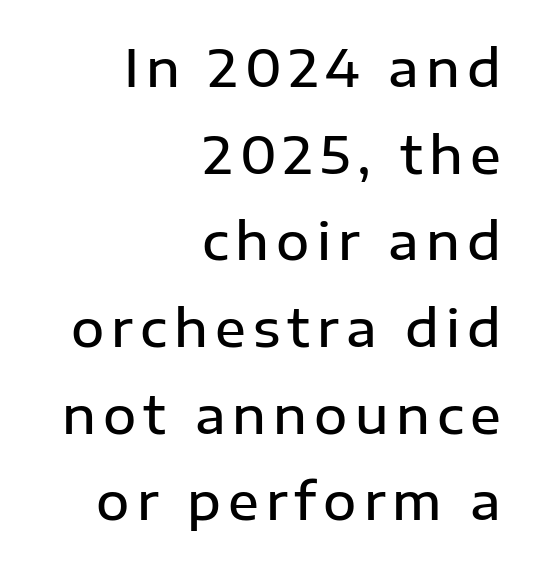
{"serif": "no", "italic": "no", "bold": "semi", "weight": "semibold", "width": "normal", "stroke_contrast": "low", "x_height": "medium", "monospaced": "no", "underline": "no", "align": "right", "line_spacing": "normal", "line_spacing_ratio": 1.7, "glyph_px": 51}
